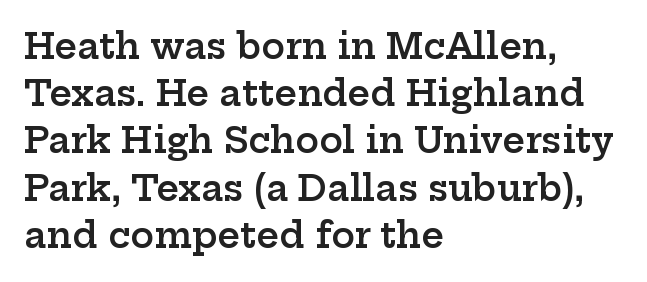
{"serif": "yes", "italic": "no", "bold": "semi", "weight": "semibold", "width": "wide", "stroke_contrast": "low", "x_height": "medium", "monospaced": "no", "underline": "no", "align": "left", "line_spacing": "normal", "line_spacing_ratio": 1.35, "letter_spacing": "normal", "letter_spacing_em": 0.0, "glyph_px": 35}
